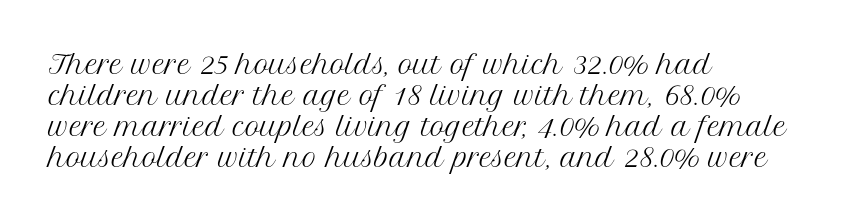
{"bold": "no", "underline": "no", "align": "left", "line_spacing_ratio": 1.24, "letter_spacing": "normal", "letter_spacing_em": 0.0, "glyph_px": 25}
